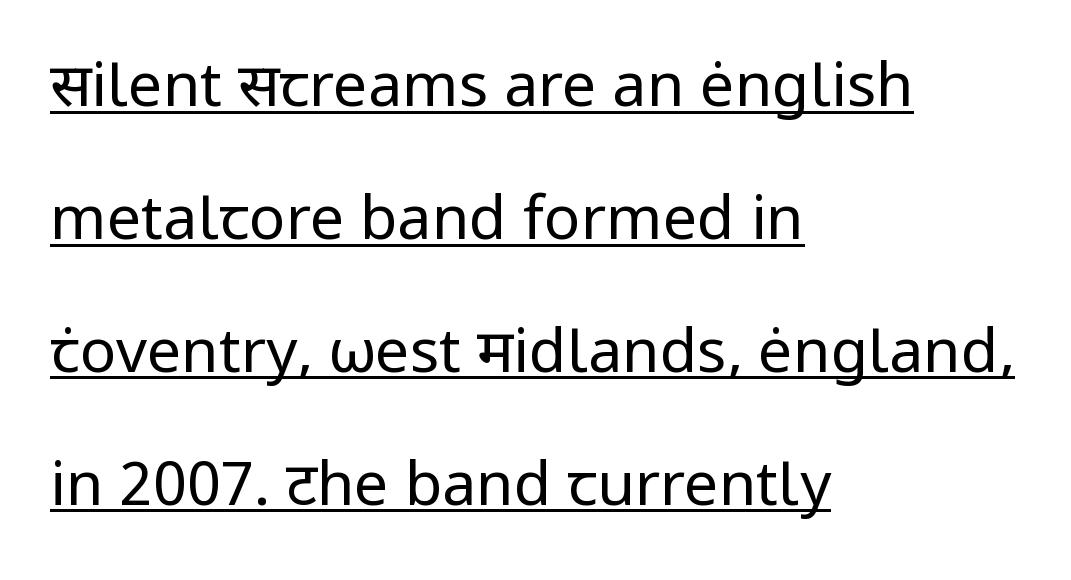
{"serif": "no", "italic": "no", "bold": "no", "weight": "regular", "width": "normal", "stroke_contrast": "low", "x_height": "medium", "monospaced": "no", "underline": "yes", "align": "left", "line_spacing": "loose", "line_spacing_ratio": 2.18, "letter_spacing": "normal", "letter_spacing_em": 0.0, "glyph_px": 61}
